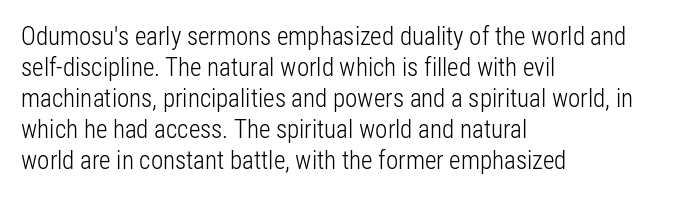
{"italic": "no", "bold": "no", "underline": "no", "align": "left", "line_spacing_ratio": 1.24, "letter_spacing": "normal", "letter_spacing_em": 0.0, "glyph_px": 25}
